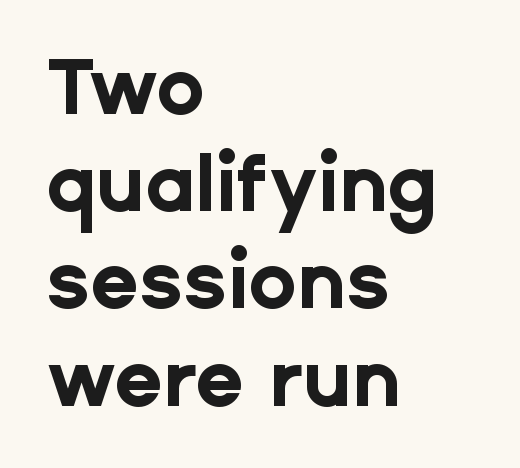
Words float on clear page, feet unadorned. The letters advance in unequal steps, a hallmark of proportional type. The passage shown has conventional tracking throughout. The designer went with a sans here, leaving each stem footless. Weight: bold.
